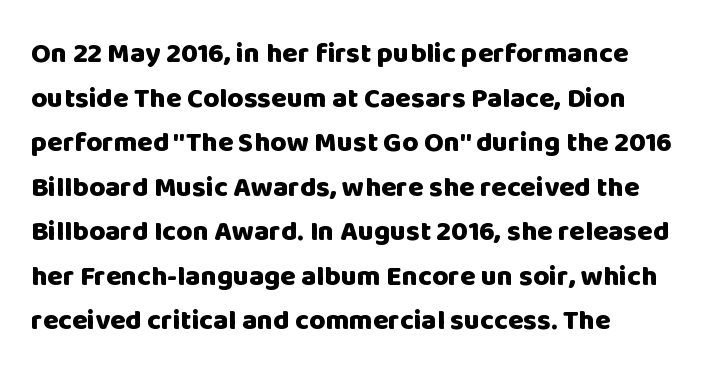
{"serif": "no", "italic": "no", "bold": "yes", "weight": "heavy", "width": "normal", "stroke_contrast": "low", "x_height": "large", "monospaced": "no", "underline": "no", "align": "left", "line_spacing": "normal", "line_spacing_ratio": 1.59, "letter_spacing": "normal", "letter_spacing_em": 0.0, "glyph_px": 28}
